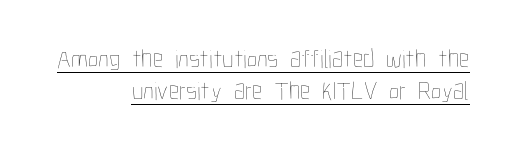
{"italic": "no", "bold": "no", "underline": "yes", "align": "right", "line_spacing_ratio": 1.24, "letter_spacing": "normal", "letter_spacing_em": 0.0, "glyph_px": 26}
